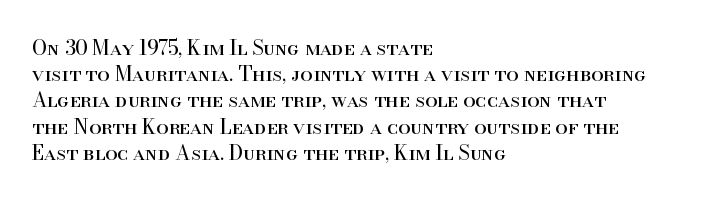
The image shows 20 px text type, upright; set left-aligned, normal line spacing (1.31x), normal letter spacing, not underlined.
